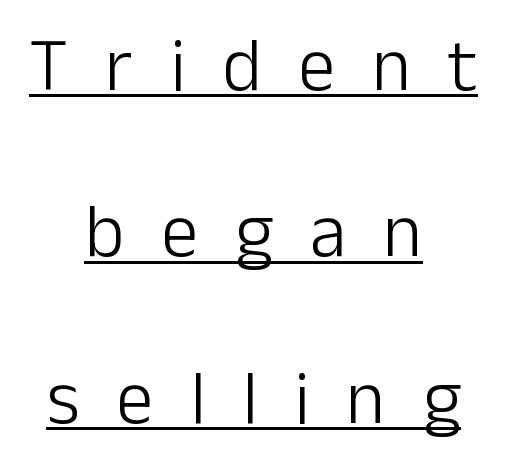
Does the copy run flush right? No — it is centered line by line. The typesetting does not lean heavy: it is not bold. Glance below the letters and you will spot a drawn line. Looks like regular typesetting: each glyph gets only the width it needs. The letterforms stand isolated, each surrounded by extra space.
